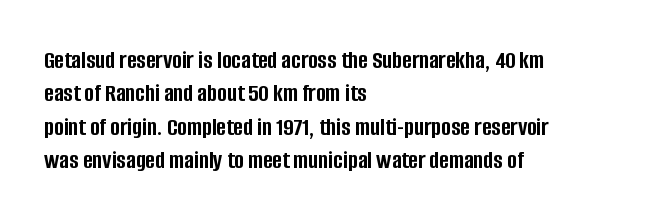
Q: Is the text bold? A: Yes.
Q: Is the text italic (slanted)? A: No, it is upright.
Q: Is the text underlined? A: No.
Q: How is the paragraph aligned? A: Left-aligned.
Q: Is the spacing between letters normal or unusually wide? A: Normal.
Q: Is the spacing between lines tight, normal or loose? A: Normal.
